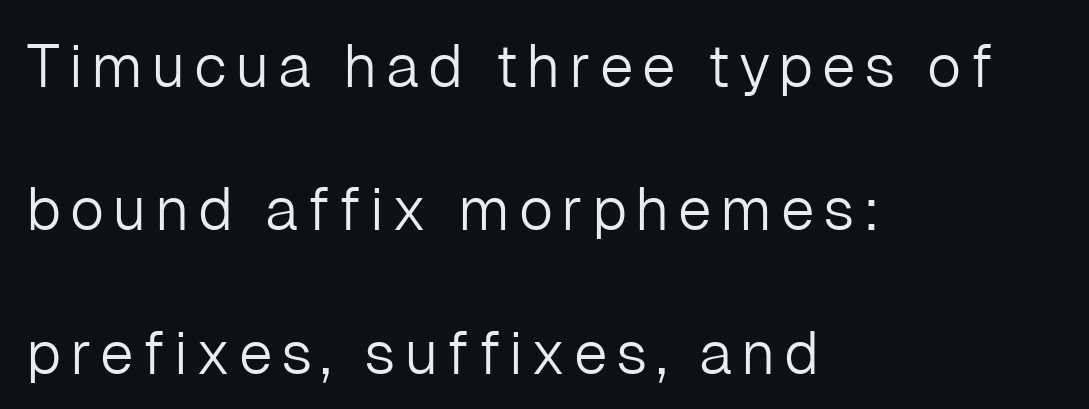
{"serif": "no", "italic": "no", "bold": "no", "weight": "light", "width": "normal", "stroke_contrast": "low", "x_height": "medium", "monospaced": "no", "underline": "no", "align": "left", "line_spacing": "loose", "line_spacing_ratio": 2.39, "glyph_px": 60}
